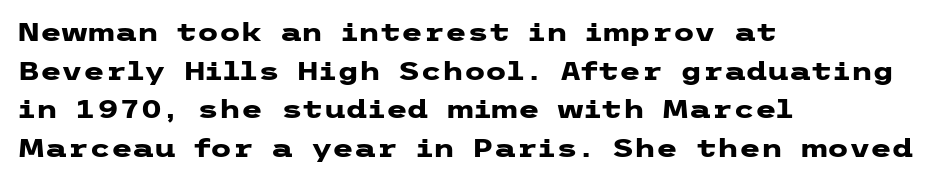
{"italic": "no", "bold": "yes", "underline": "no", "align": "left", "line_spacing": "normal", "line_spacing_ratio": 1.55, "letter_spacing": "normal", "letter_spacing_em": 0.0, "glyph_px": 25}
